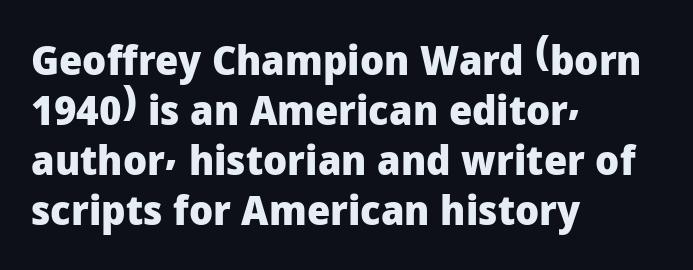
Q: Is the text bold? A: Yes.
Q: Is the text italic (slanted)? A: No, it is upright.
Q: Is the typeface a serif or a sans-serif typeface? A: Sans-serif.
Q: Is the text underlined? A: No.
Q: How is the paragraph aligned? A: Left-aligned.
Q: Is the spacing between letters normal or unusually wide? A: Normal.
Q: Width (condensed, normal, or wide)? A: Normal.
Q: Stroke contrast? A: Low.
Q: x-height? A: Medium.
Q: Monospaced? A: No.
